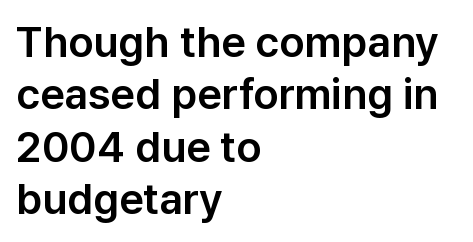
The image shows 43 px sans-serif type, upright; set left-aligned, line spacing 1.22x, normal letter spacing, not underlined; low stroke contrast and a medium x-height.
